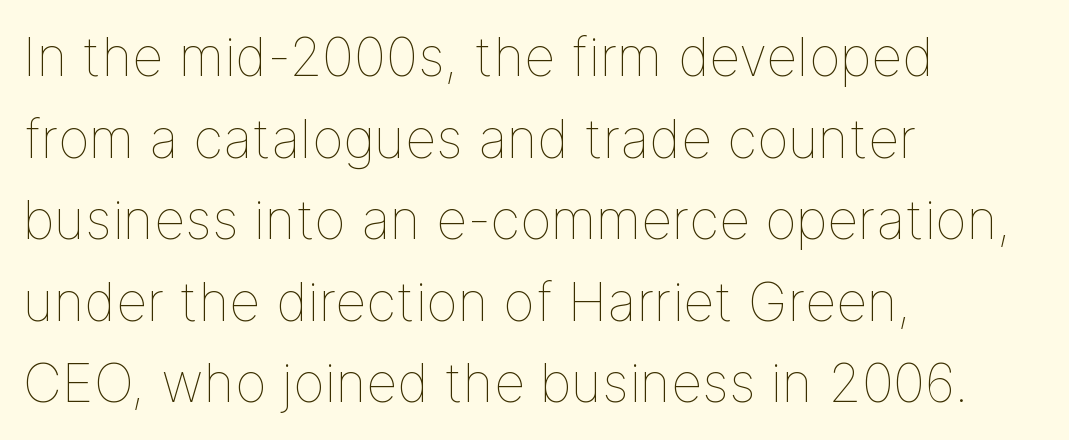
Q: Is the text bold? A: No.
Q: Is the text italic (slanted)? A: No, it is upright.
Q: Is the text underlined? A: No.
Q: How is the paragraph aligned? A: Left-aligned.
Q: Is the spacing between letters normal or unusually wide? A: Normal.
Q: Is the spacing between lines tight, normal or loose? A: Normal.
Q: Width (condensed, normal, or wide)? A: Normal.
Q: Stroke contrast? A: Low.
Q: x-height? A: Medium.
Q: Monospaced? A: No.
